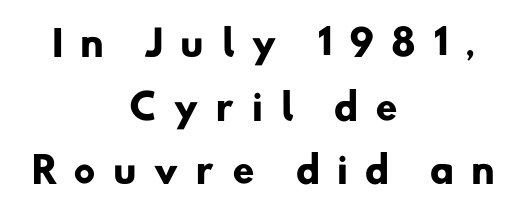
Short and long lines alike share a common midpoint. Observe the absence of serifs on each vertical stroke in this sample. Bold? Absolutely — the strokes are thick and heavy. Honestly, the letter spacing is so wide it's the main thing you notice. Any mark beneath the type? The region is blank. The face used here is proportionally spaced, like ordinary book or web type.
